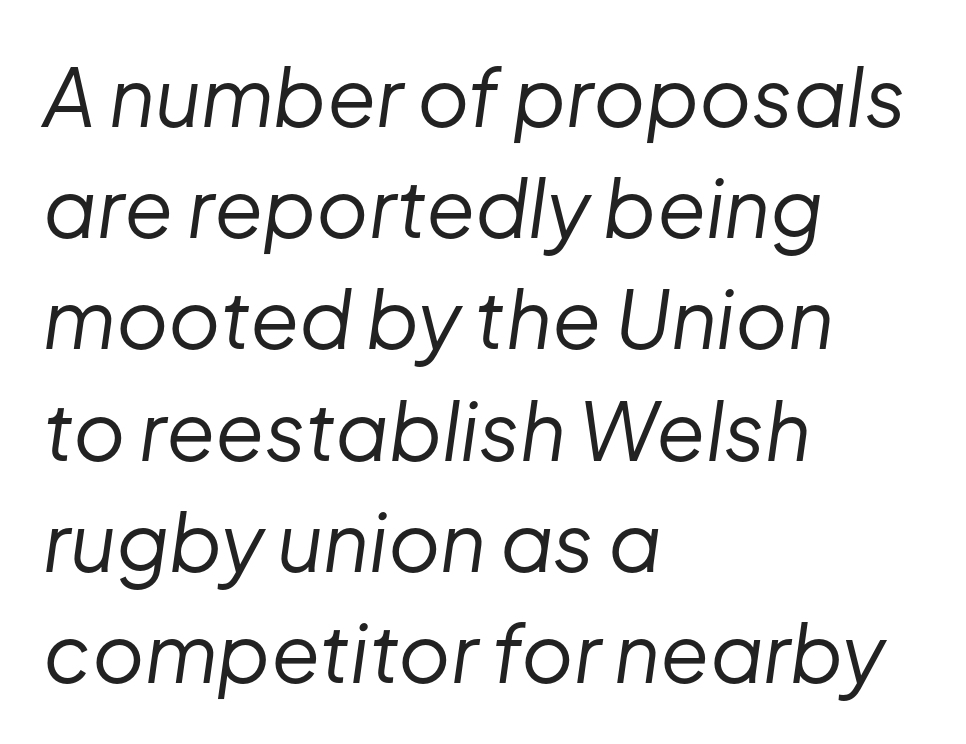
Q: Is the text bold? A: No.
Q: Is the text italic (slanted)? A: Yes, it leans right by about 8 degrees.
Q: Is the text underlined? A: No.
Q: How is the paragraph aligned? A: Left-aligned.
Q: Is the spacing between letters normal or unusually wide? A: Normal.
Q: Is the spacing between lines tight, normal or loose? A: Normal.
Q: Width (condensed, normal, or wide)? A: Normal.
Q: Stroke contrast? A: Low.
Q: x-height? A: Medium.
Q: Monospaced? A: No.
